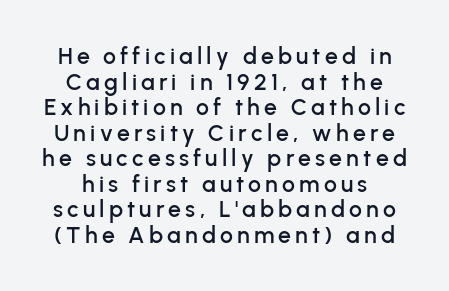
The letters stand upright; this is a roman face. Cramped leading. Glance below the letters and you will spot only blank space.
